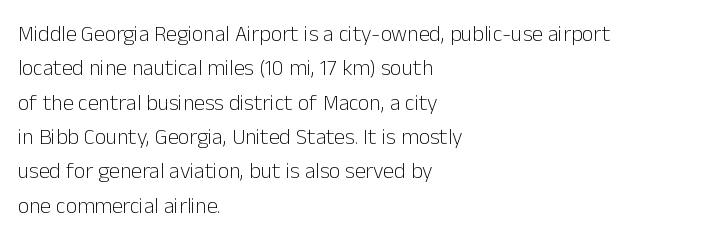
Q: Is the text bold? A: No.
Q: Is the text italic (slanted)? A: No, it is upright.
Q: Is the text underlined? A: No.
Q: How is the paragraph aligned? A: Left-aligned.
Q: Is the spacing between letters normal or unusually wide? A: Normal.
Q: Is the spacing between lines tight, normal or loose? A: Normal.
